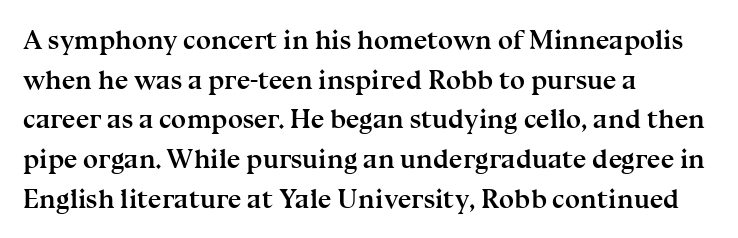
The image shows 27 px bold type, upright; set left-aligned, normal line spacing (1.47x), normal letter spacing, not underlined.
